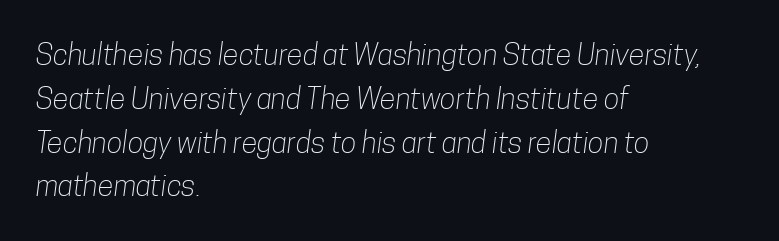
The image shows 29 px light, condensed sans-serif type; set left-aligned, normal line spacing (1.51x), normal letter spacing, not underlined; low stroke contrast and a medium x-height.
